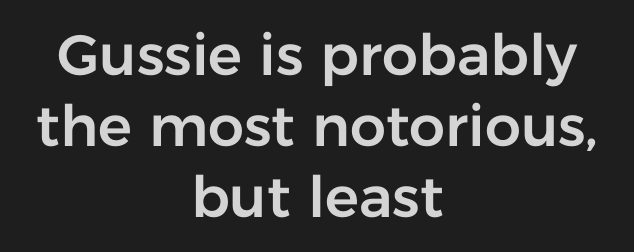
The image shows 57 px sans-serif type, upright; set centered, normal line spacing (1.25x), normal letter spacing, not underlined; low stroke contrast and a medium x-height.
